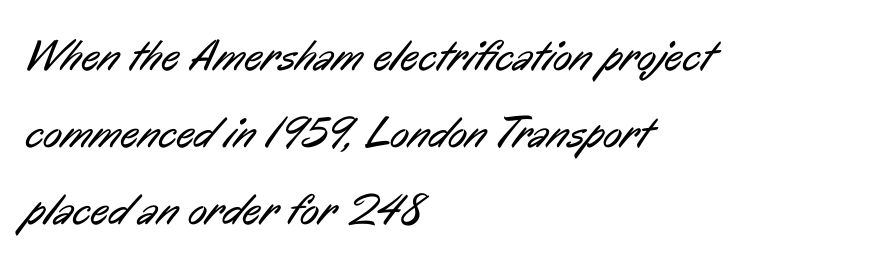
The image shows 44 px regular-weight, condensed sans-serif type; set left-aligned, line spacing 1.75x, normal letter spacing, not underlined; low stroke contrast and a medium x-height.
